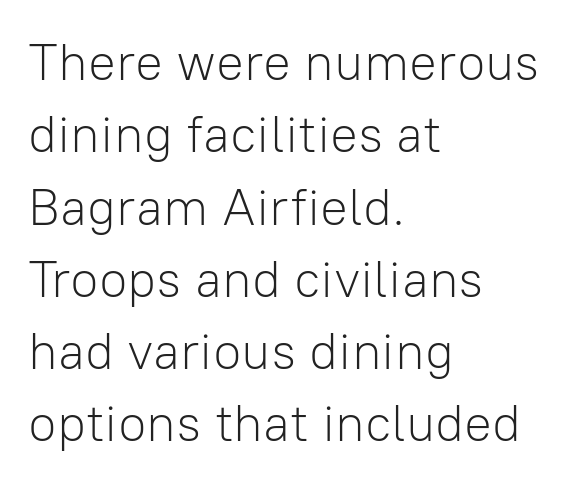
Are there feet on the stems? There aren't — it's a sans. The letters look calm and open, with moderate or lighter stems. Leading matches the norm, producing a regular column. Varying glyph widths throughout — classic text-font behaviour. Quick note: underline off.
